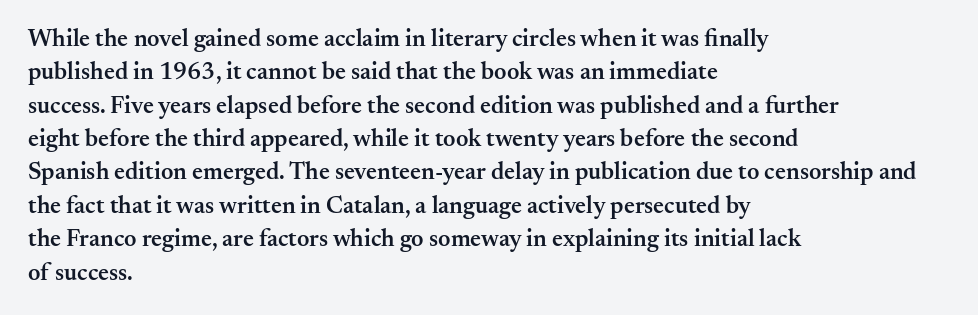
The image shows 24 px text type, upright; set left-aligned, normal line spacing (1.39x), normal letter spacing, not underlined.
